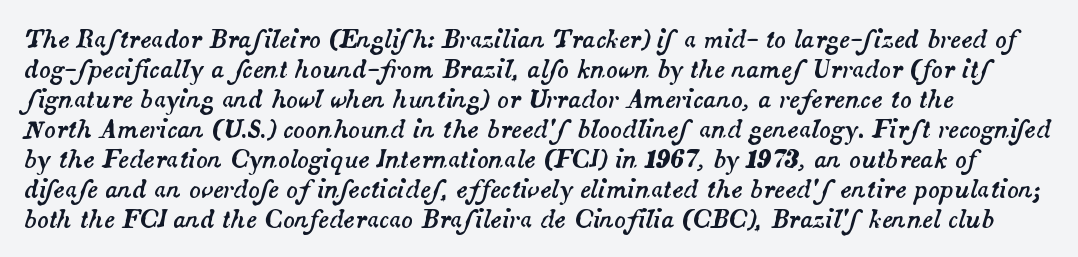
{"italic": "yes", "lean": "right", "slant_degrees": 14, "underline": "no", "line_spacing": "normal", "line_spacing_ratio": 1.25, "letter_spacing": "normal", "letter_spacing_em": 0.0, "glyph_px": 24}
